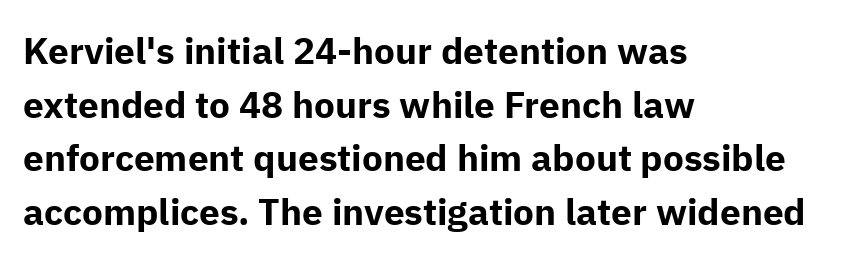
Q: Is the text bold? A: Yes.
Q: Is the text italic (slanted)? A: No, it is upright.
Q: Is the typeface a serif or a sans-serif typeface? A: Sans-serif.
Q: Is the text underlined? A: No.
Q: How is the paragraph aligned? A: Left-aligned.
Q: Is the spacing between letters normal or unusually wide? A: Normal.
Q: Is the spacing between lines tight, normal or loose? A: Normal.
Q: Width (condensed, normal, or wide)? A: Normal.
Q: Stroke contrast? A: Low.
Q: x-height? A: Medium.
Q: Monospaced? A: No.
